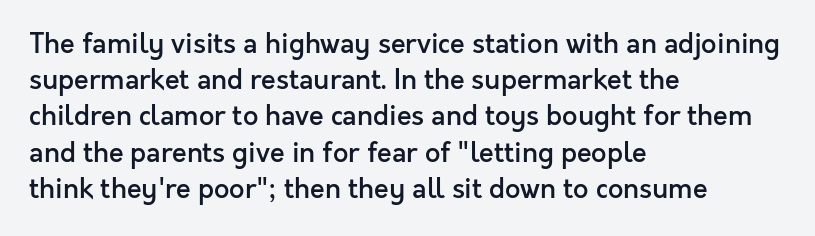
Nobody touched the tracking dial on this one. Its strokes are somewhat broadened, the hallmark of semibold type. Reading down the column, the eye jumps a familiar distance to each next line. Decoration check: the copy has no underline. The paragraph has a hard left edge and a soft right edge. Does the lettering tilt? It doesn't — this is upright.
